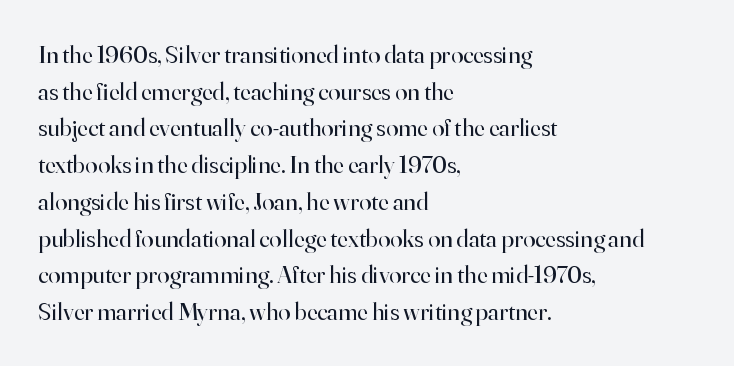
Q: Is the text bold? A: No.
Q: Is the text italic (slanted)? A: No, it is upright.
Q: Is the text underlined? A: No.
Q: How is the paragraph aligned? A: Left-aligned.
Q: Is the spacing between letters normal or unusually wide? A: Normal.
Q: Is the spacing between lines tight, normal or loose? A: Normal.
